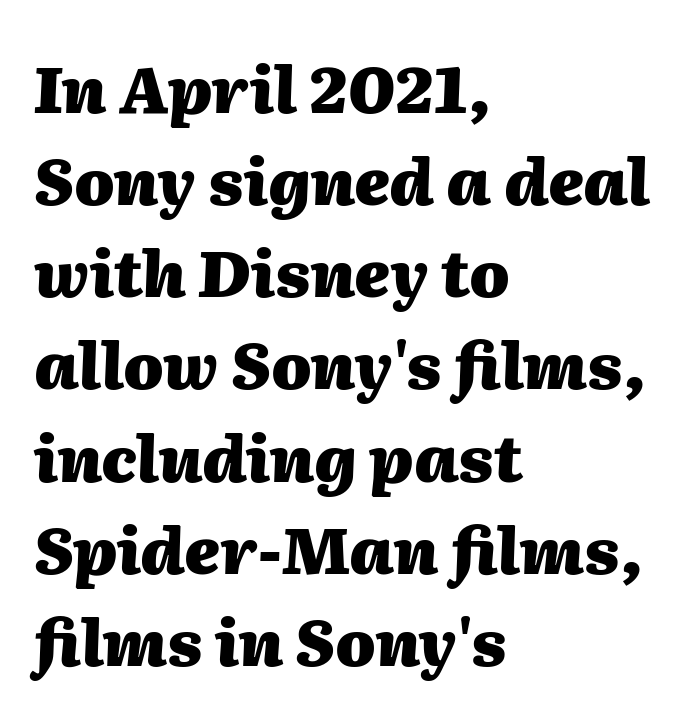
{"italic": "yes", "lean": "right", "slant_degrees": 2, "bold": "yes", "weight": "heavy", "width": "normal", "stroke_contrast": "medium", "x_height": "medium", "monospaced": "no", "underline": "no", "align": "left", "line_spacing": "normal", "line_spacing_ratio": 1.44, "letter_spacing": "normal", "letter_spacing_em": 0.0, "glyph_px": 64}
